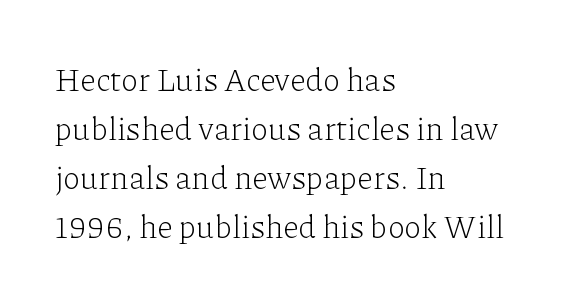
Type without underlining. Each stroke keeps to a modest, everyday thickness or less. The letters sit at their default tracking, neither squeezed nor spread. Is there much room between lines? A standard amount, neither cramped nor airy. The type sits square on the baseline with zero lean.
